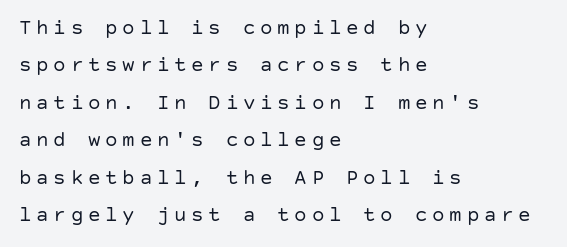
Q: Is the text bold? A: No.
Q: Is the text italic (slanted)? A: No, it is upright.
Q: Is the text underlined? A: No.
Q: How is the paragraph aligned? A: Left-aligned.
Q: Is the spacing between letters normal or unusually wide? A: Unusually wide.
